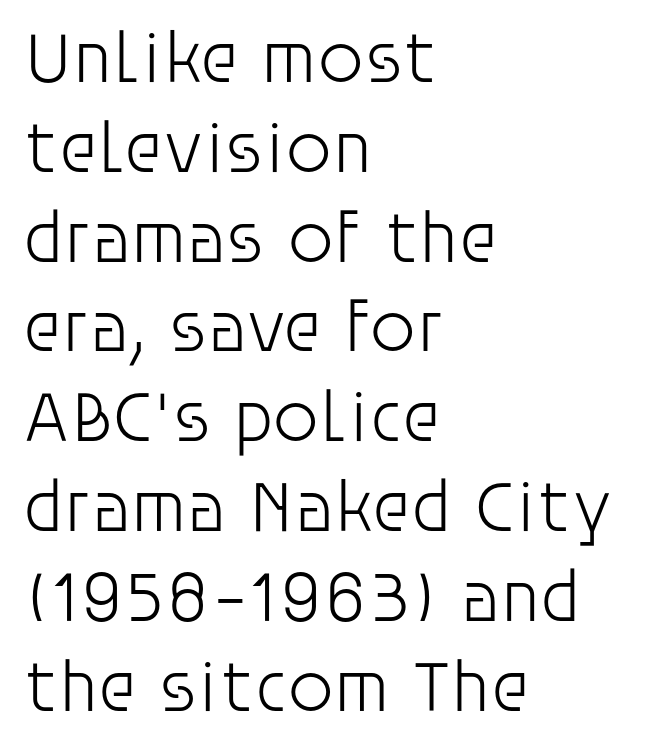
Q: Is the text bold? A: No.
Q: Is the text italic (slanted)? A: No, it is upright.
Q: Is the typeface a serif or a sans-serif typeface? A: Sans-serif.
Q: Is the text underlined? A: No.
Q: How is the paragraph aligned? A: Left-aligned.
Q: Is the spacing between letters normal or unusually wide? A: Normal.
Q: Width (condensed, normal, or wide)? A: Normal.
Q: Stroke contrast? A: Low.
Q: x-height? A: Large.
Q: Monospaced? A: No.
